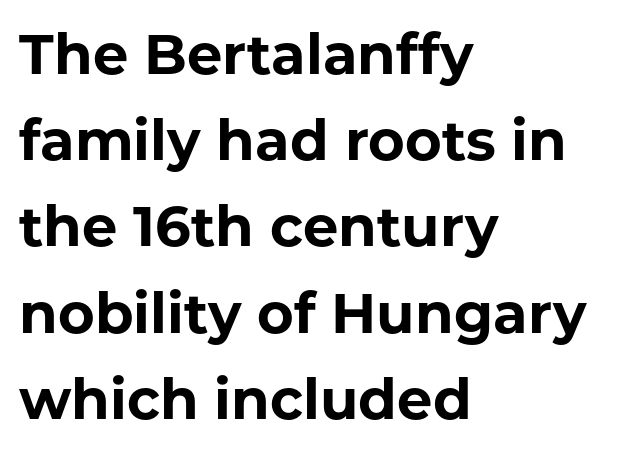
{"serif": "no", "italic": "no", "bold": "yes", "weight": "bold", "width": "normal", "stroke_contrast": "low", "x_height": "medium", "monospaced": "no", "underline": "no", "align": "left", "line_spacing": "normal", "line_spacing_ratio": 1.54, "letter_spacing": "normal", "letter_spacing_em": 0.0, "glyph_px": 56}
